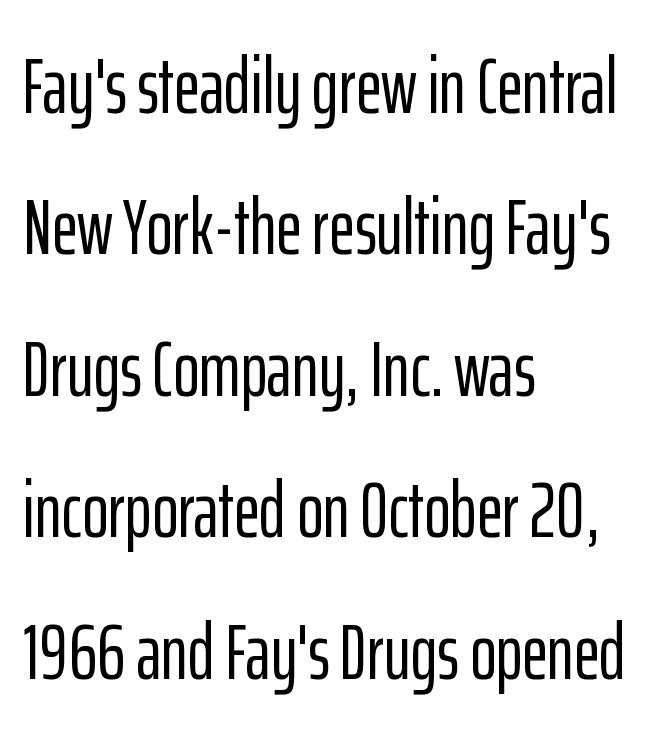
Q: Is the text italic (slanted)? A: No, it is upright.
Q: Is the typeface a serif or a sans-serif typeface? A: Sans-serif.
Q: Is the text underlined? A: No.
Q: How is the paragraph aligned? A: Left-aligned.
Q: Is the spacing between letters normal or unusually wide? A: Normal.
Q: Width (condensed, normal, or wide)? A: Condensed.
Q: Stroke contrast? A: Low.
Q: x-height? A: Medium.
Q: Monospaced? A: No.
